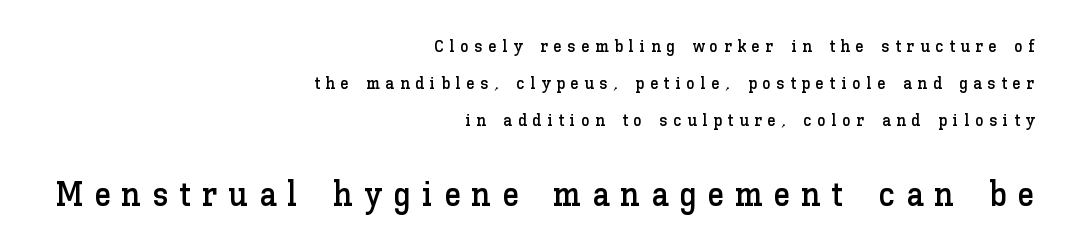
Q: Is the text italic (slanted)? A: No, it is upright.
Q: Is the text underlined? A: No.
Q: How is the paragraph aligned? A: Right-aligned.
Q: Is the spacing between letters normal or unusually wide? A: Unusually wide.
Q: Is the spacing between lines tight, normal or loose? A: Loose.
Q: Which block of text is set in a larger size, the first (top) or the second (bottom)? A: The second (bottom) one.
Q: Width (condensed, normal, or wide)? A: Normal.
Q: Stroke contrast? A: Low.
Q: x-height? A: Medium.
Q: Monospaced? A: No.
